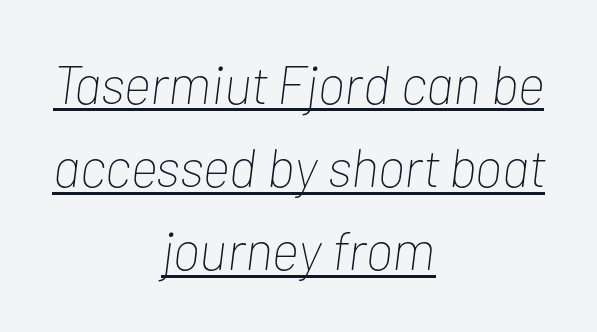
The image shows 54 px thin, condensed type, italic (leaning right); set centered, normal line spacing (1.54x), normal letter spacing, underlined; low stroke contrast and a medium x-height.
